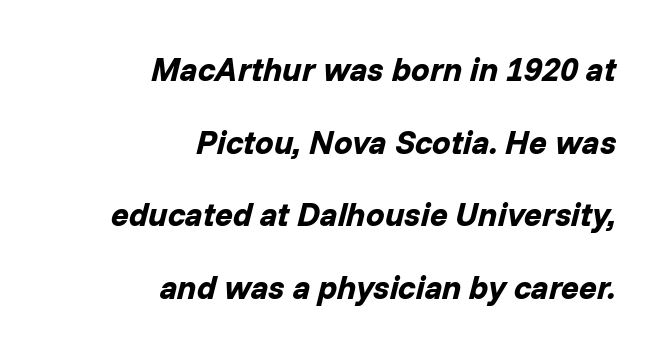
Q: Is the text bold? A: Yes.
Q: Is the text italic (slanted)? A: Yes, it leans right by about 14 degrees.
Q: Is the text underlined? A: No.
Q: How is the paragraph aligned? A: Right-aligned.
Q: Is the spacing between letters normal or unusually wide? A: Normal.
Q: Is the spacing between lines tight, normal or loose? A: Loose.
Q: Width (condensed, normal, or wide)? A: Normal.
Q: Stroke contrast? A: Low.
Q: x-height? A: Medium.
Q: Monospaced? A: No.
